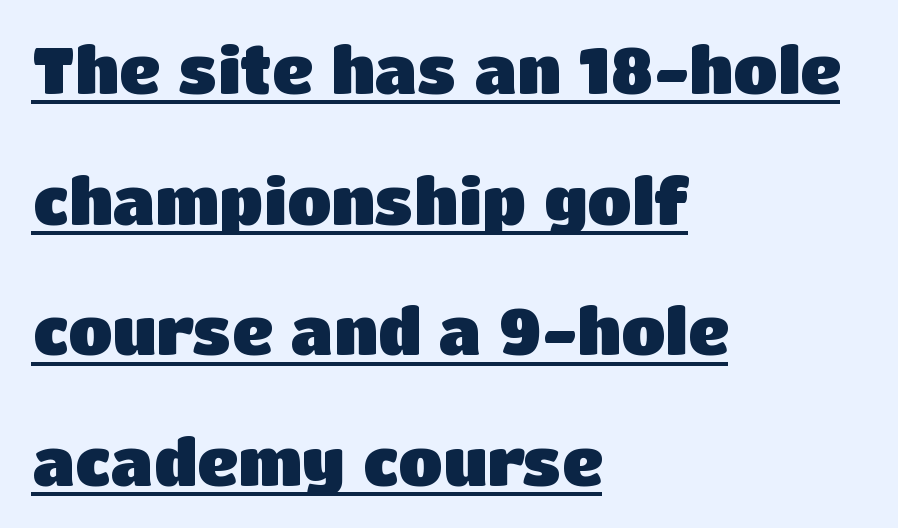
{"serif": "no", "italic": "no", "bold": "yes", "weight": "heavy", "width": "normal", "stroke_contrast": "low", "x_height": "large", "monospaced": "no", "underline": "yes", "align": "left", "line_spacing": "loose", "line_spacing_ratio": 2.04, "letter_spacing": "normal", "letter_spacing_em": 0.0, "glyph_px": 64}
